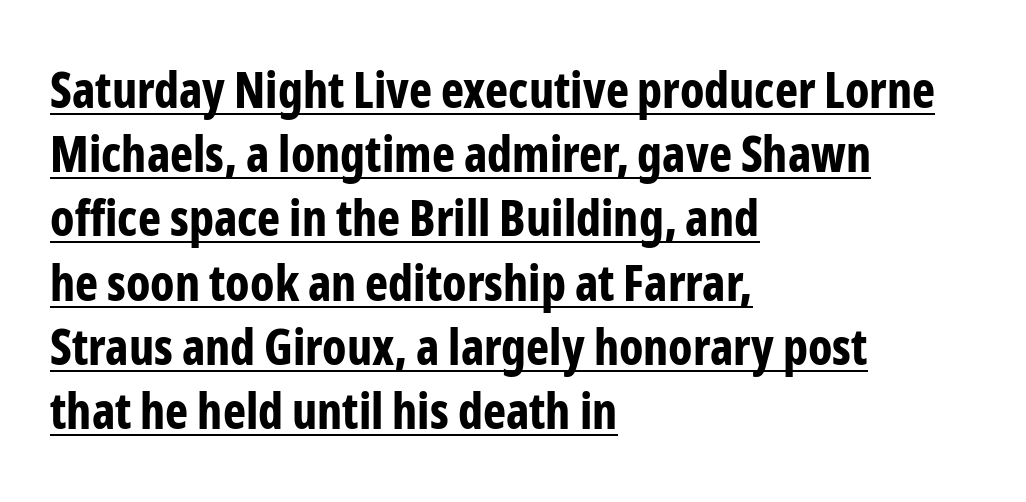
Compared with a centered layout, this one pins lines to the left instead. A typesetter would mark this as roman, not italic. Observe the absence of serifs on each vertical stroke in this sample. The rendering uses a bold face; every stroke is thick and dark.
